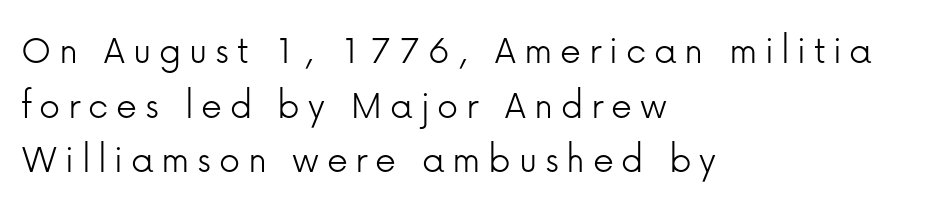
The image shows 42 px light sans-serif type, upright; set left-aligned, normal line spacing (1.3x), not underlined; low stroke contrast and a medium x-height.
